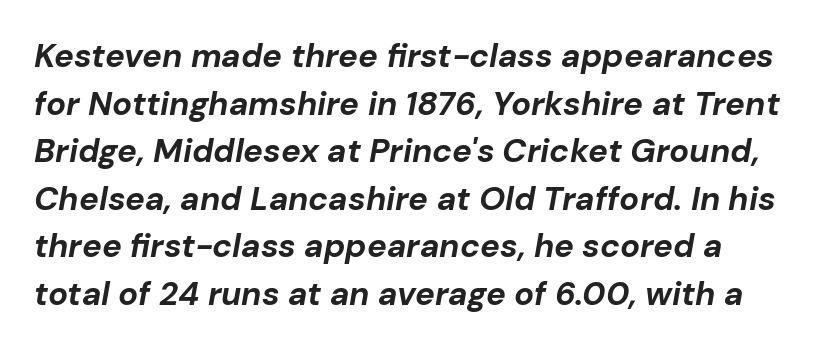
{"italic": "yes", "lean": "right", "slant_degrees": 10, "bold": "yes", "weight": "bold", "width": "normal", "stroke_contrast": "low", "x_height": "medium", "monospaced": "no", "underline": "no", "align": "left", "line_spacing": "normal", "line_spacing_ratio": 1.44, "letter_spacing": "normal", "letter_spacing_em": 0.0, "glyph_px": 33}
